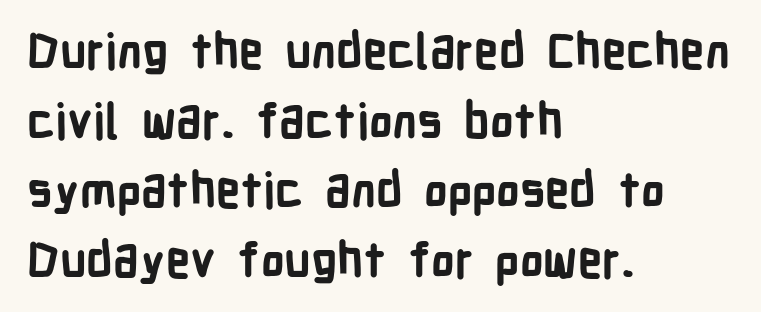
{"serif": "no", "italic": "no", "bold": "yes", "weight": "bold", "width": "condensed", "stroke_contrast": "low", "x_height": "medium", "monospaced": "no", "underline": "no", "align": "left", "line_spacing": "normal", "line_spacing_ratio": 1.45, "letter_spacing": "normal", "letter_spacing_em": 0.0, "glyph_px": 48}
